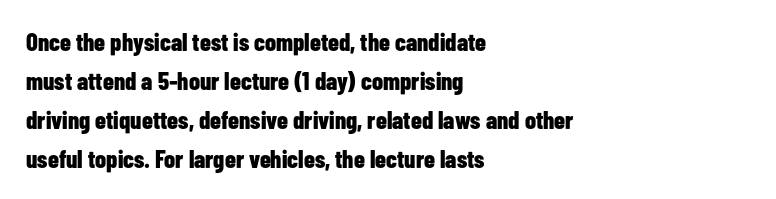
Q: Is the text bold? A: Yes.
Q: Is the text italic (slanted)? A: No, it is upright.
Q: Is the text underlined? A: No.
Q: How is the paragraph aligned? A: Left-aligned.
Q: Is the spacing between letters normal or unusually wide? A: Normal.
Q: Is the spacing between lines tight, normal or loose? A: Normal.
